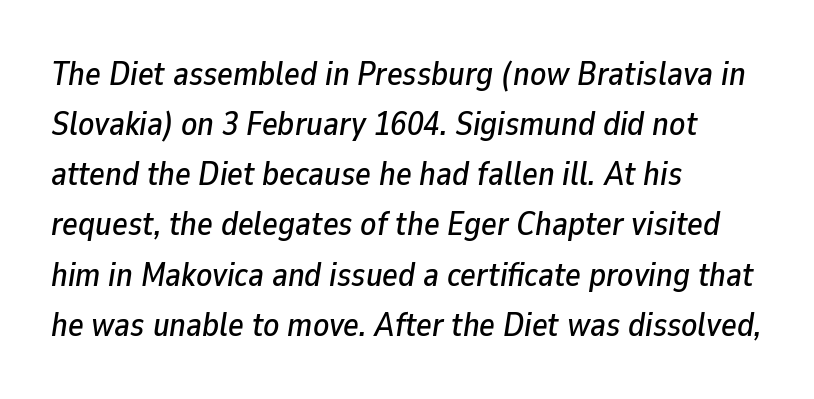
Each row of text sits above clean, open space. Normally led — the rows are evenly, conventionally spaced. Each word holds together tightly as a unit, with standard inter-letter gaps. An italicized treatment has been applied to the whole sample. Character widths vary here, with narrow letters taking less room than wide ones.
